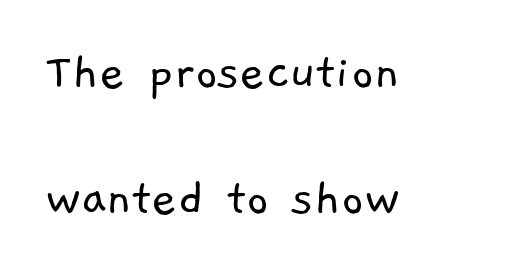
{"serif": "no", "bold": "no", "weight": "light", "width": "normal", "stroke_contrast": "low", "x_height": "medium", "monospaced": "no", "underline": "no", "align": "left", "line_spacing": "loose", "line_spacing_ratio": 2.3, "letter_spacing": "normal", "letter_spacing_em": 0.0, "glyph_px": 55}
